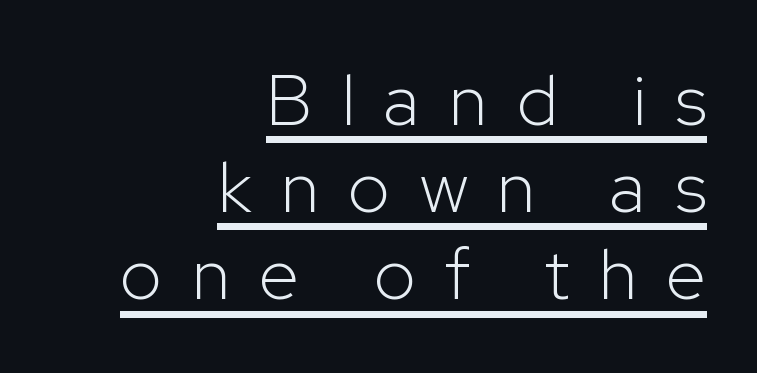
This rendering employs a face without finishing strokes, i.e., a sans-serif. In terms of posture, this sample is upright. The passage shown is underscored from start to finish. Think of a printed novel: that variable character pitch is what you see here.
